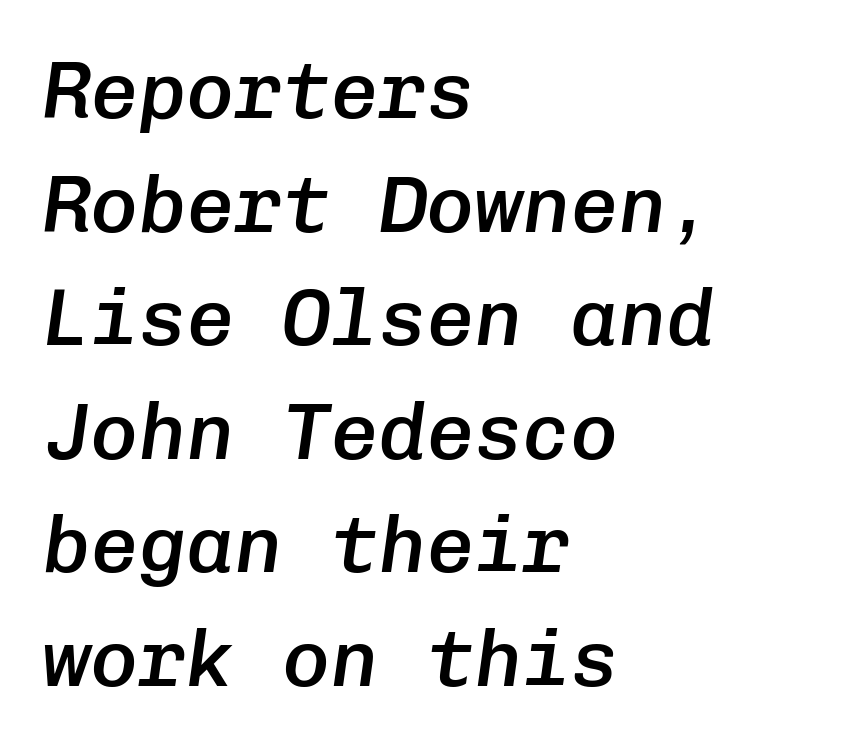
Q: Is the text bold? A: Semi-bold.
Q: Is the text italic (slanted)? A: Yes, it leans right by about 8 degrees.
Q: Is the text underlined? A: No.
Q: How is the paragraph aligned? A: Left-aligned.
Q: Is the spacing between letters normal or unusually wide? A: Normal.
Q: Is the spacing between lines tight, normal or loose? A: Normal.
Q: Width (condensed, normal, or wide)? A: Normal.
Q: Stroke contrast? A: Low.
Q: x-height? A: Medium.
Q: Monospaced? A: Yes.
